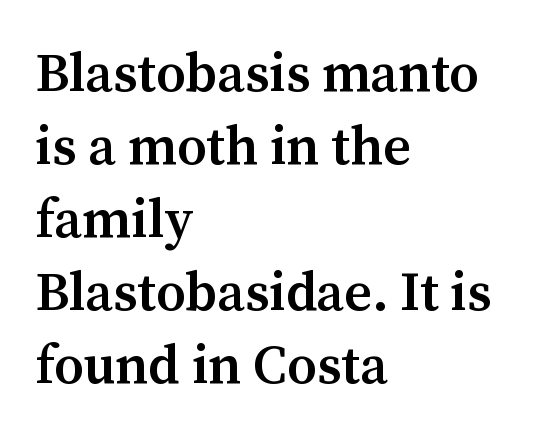
The image shows 54 px semibold serif type, upright; set left-aligned, normal line spacing (1.35x), normal letter spacing, not underlined; medium stroke contrast and a medium x-height.
